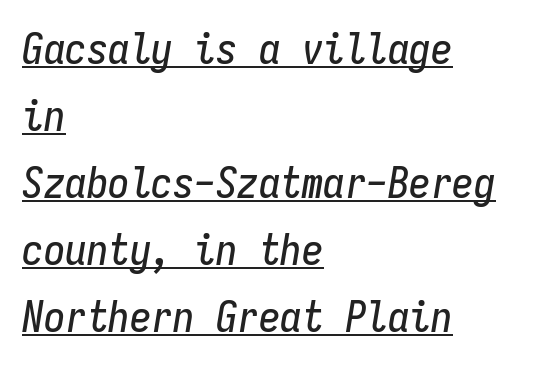
Q: Is the text italic (slanted)? A: Yes, it leans right by about 9 degrees.
Q: Is the text underlined? A: Yes.
Q: How is the paragraph aligned? A: Left-aligned.
Q: Is the spacing between letters normal or unusually wide? A: Normal.
Q: Is the spacing between lines tight, normal or loose? A: Normal.
Q: Width (condensed, normal, or wide)? A: Condensed.
Q: Stroke contrast? A: Low.
Q: x-height? A: Medium.
Q: Monospaced? A: Yes.
